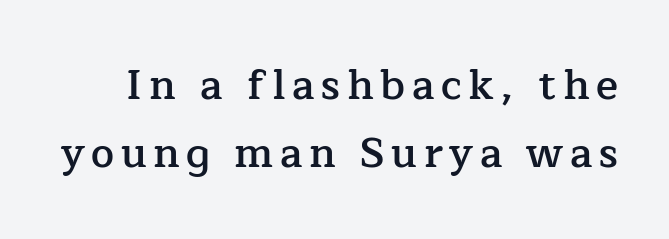
Characters remain perfectly vertical along every line. Semibold letterforms, between regular and bold. These lines sit exactly where default settings would place them. This sample has the flowing, uneven cadence of proportional lettering.
